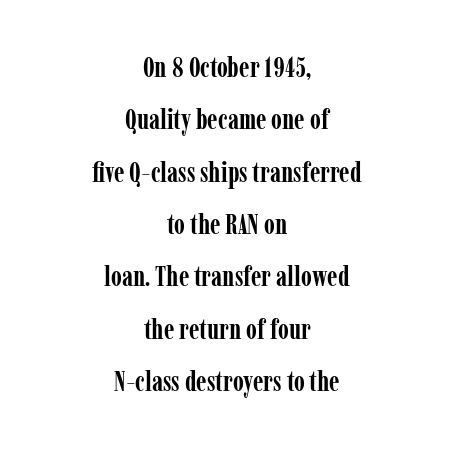
{"serif": "yes", "italic": "no", "bold": "yes", "weight": "semibold", "width": "condensed", "stroke_contrast": "low", "x_height": "medium", "monospaced": "no", "underline": "no", "align": "center", "line_spacing_ratio": 1.87, "letter_spacing": "normal", "letter_spacing_em": 0.0, "glyph_px": 28}
